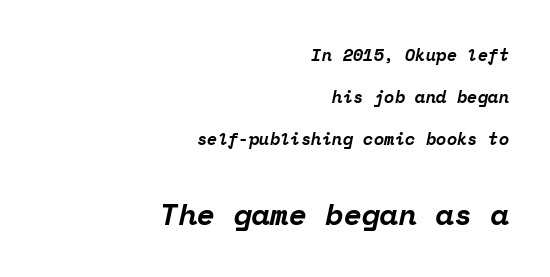
Note the uniform advance width — an 'i' takes as much space as an 'm'. The rendering anchors every line to the right-hand side. Beneath every word, the page is bare. A dark, heavy texture on the line: the type is bold.
